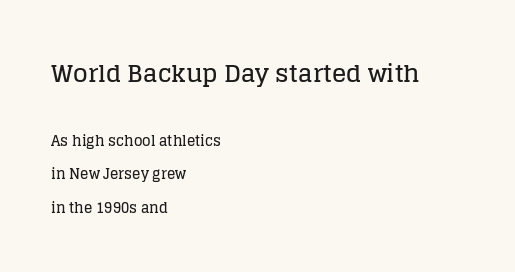
{"italic": "no", "underline": "no", "align": "left", "line_spacing": "loose", "line_spacing_ratio": 2.4, "letter_spacing": "normal", "letter_spacing_em": 0.0, "larger_block": "first", "size_ratio": 1.71, "glyph_px": 24}
